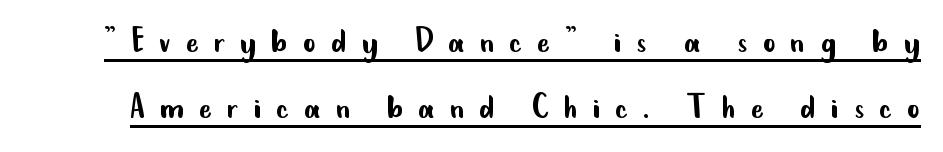
Upright lettering throughout. Stroke terminals: plain, sans-serif. Proportional: the letters do not fall into vertical columns. The gaps between neighbouring characters are conspicuously large. These lines sit exactly where default settings would place them. The typesetting does not lean heavy: it is not bold.
